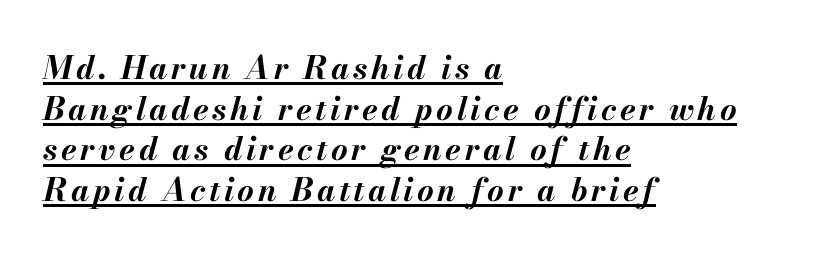
Q: Is the text bold? A: Yes.
Q: Is the text italic (slanted)? A: Yes, it leans right by about 13 degrees.
Q: Is the text underlined? A: Yes.
Q: How is the paragraph aligned? A: Left-aligned.
Q: Is the spacing between lines tight, normal or loose? A: Normal.
Q: Width (condensed, normal, or wide)? A: Normal.
Q: Stroke contrast? A: Medium.
Q: x-height? A: Small.
Q: Monospaced? A: No.
